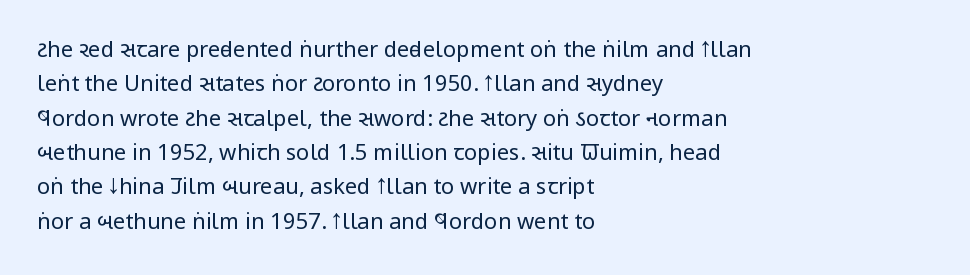
The image shows 22 px text type, upright; set left-aligned, normal line spacing (1.56x), normal letter spacing, not underlined.
